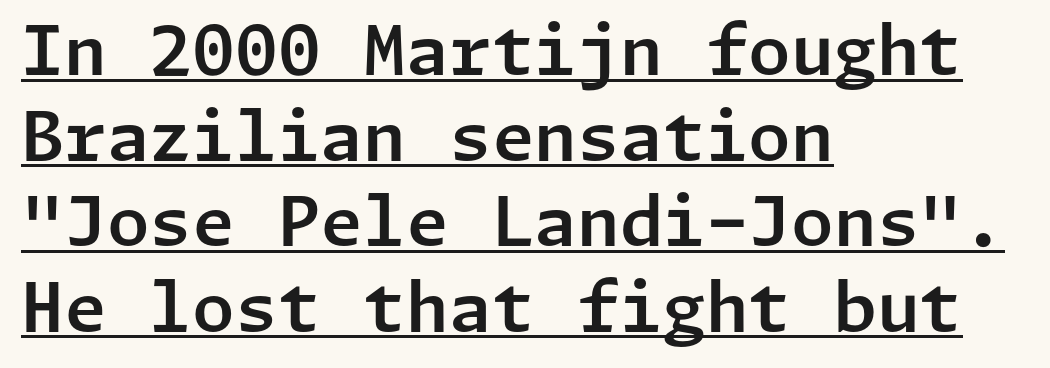
The image shows 69 px sans-serif type, upright; set left-aligned, line spacing 1.24x, normal letter spacing, underlined; low stroke contrast and a medium x-height.
